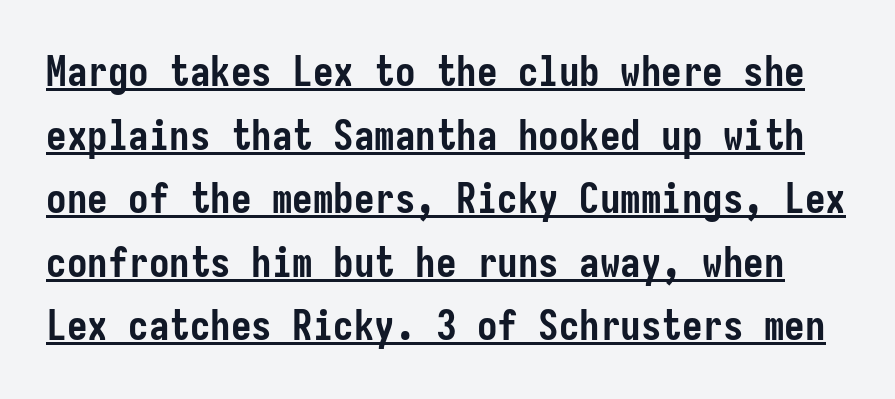
Q: Is the text bold? A: Yes.
Q: Is the text italic (slanted)? A: No, it is upright.
Q: Is the typeface a serif or a sans-serif typeface? A: Sans-serif.
Q: Is the text underlined? A: Yes.
Q: Is the spacing between letters normal or unusually wide? A: Normal.
Q: Is the spacing between lines tight, normal or loose? A: Normal.
Q: Width (condensed, normal, or wide)? A: Condensed.
Q: Stroke contrast? A: Low.
Q: x-height? A: Medium.
